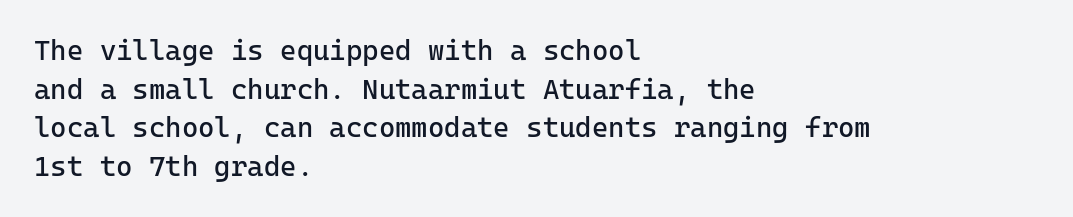
The setting favours the left margin, as ordinary paragraphs usually do. Is this a heavy cut? Hardly; it is regular or lighter. In terms of leading, this rendering sits right in the middle. Regarding serifs, this sample does without them. Designer's note — italics off, roman on.
